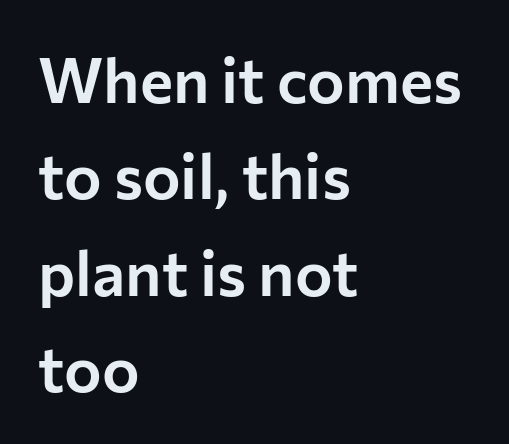
Q: Is the text italic (slanted)? A: No, it is upright.
Q: Is the typeface a serif or a sans-serif typeface? A: Sans-serif.
Q: Is the text underlined? A: No.
Q: How is the paragraph aligned? A: Left-aligned.
Q: Is the spacing between letters normal or unusually wide? A: Normal.
Q: Is the spacing between lines tight, normal or loose? A: Normal.
Q: Width (condensed, normal, or wide)? A: Normal.
Q: Stroke contrast? A: Low.
Q: x-height? A: Medium.
Q: Monospaced? A: No.
